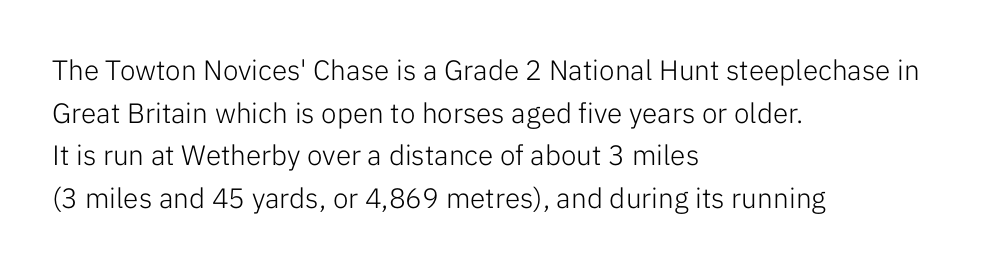
This sample is left-justified, so line endings fall wherever the words run out. The letters sit at their default tracking, neither squeezed nor spread. Do the characters align in a grid? No, the font is proportional. The line-height multiplier appears to be the usual default. Is the stroke heavy? The answer is a plain regular-or-lighter.
